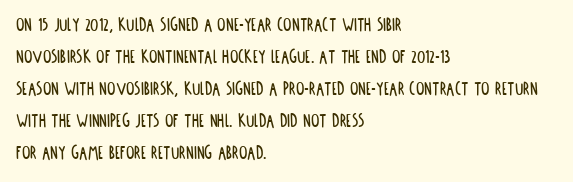
Spacing between characters is what you'd get straight out of the box. This sample is left-justified, so line endings fall wherever the words run out. Has an underline been added? It has not. Evenly set lines give the paragraph a standard silhouette. You can tell it's not italic because the verticals are truly vertical.
